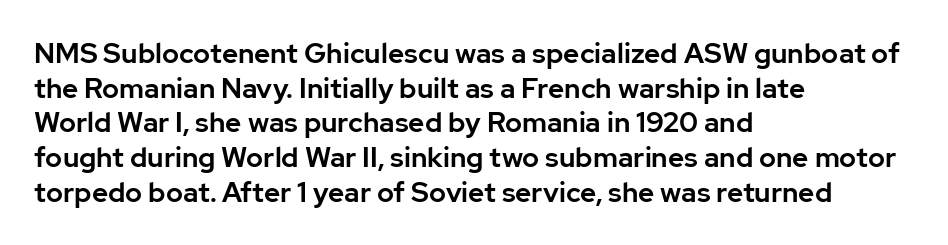
{"serif": "no", "italic": "no", "width": "normal", "stroke_contrast": "low", "x_height": "medium", "monospaced": "no", "underline": "no", "align": "left", "line_spacing_ratio": 1.24, "letter_spacing": "normal", "letter_spacing_em": 0.0, "glyph_px": 28}
